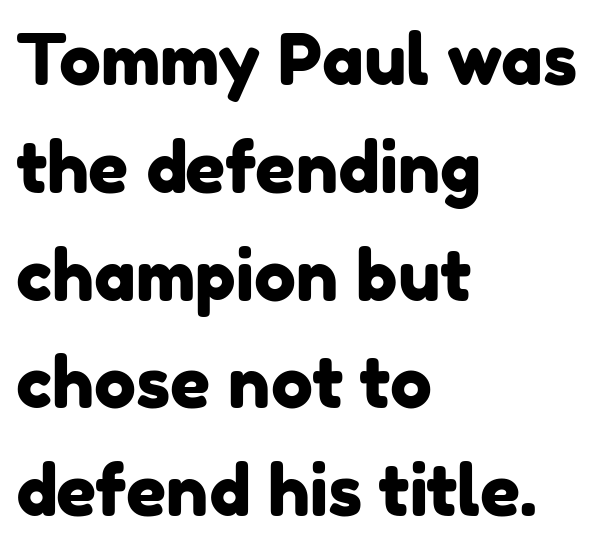
These lines keep a tight, regular rhythm from letter to letter. Quick note: underline off. The passage is arranged the way most books set body copy — flush left. The rendering uses natural spacing where letterforms have individual widths. Classification — sans serif. A normal amount of white space separates one row of letters from the next.
